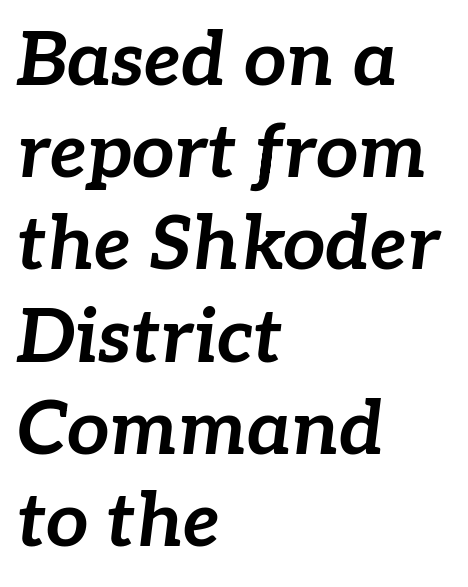
{"italic": "yes", "lean": "right", "slant_degrees": 7, "bold": "yes", "weight": "bold", "width": "normal", "stroke_contrast": "low", "x_height": "medium", "monospaced": "no", "underline": "no", "align": "left", "line_spacing_ratio": 1.23, "letter_spacing": "normal", "letter_spacing_em": 0.0, "glyph_px": 75}
